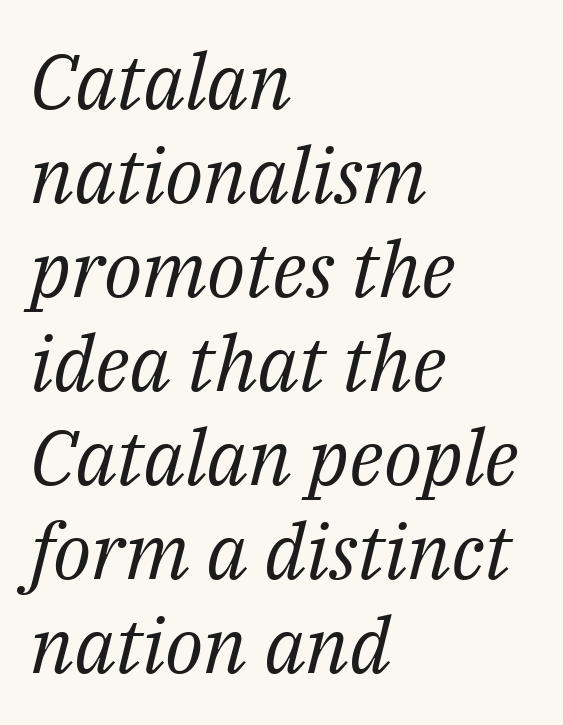
The image shows 77 px regular-weight serif type, italic (leaning right); set left-aligned, line spacing 1.22x, normal letter spacing, not underlined; medium stroke contrast and a medium x-height.
